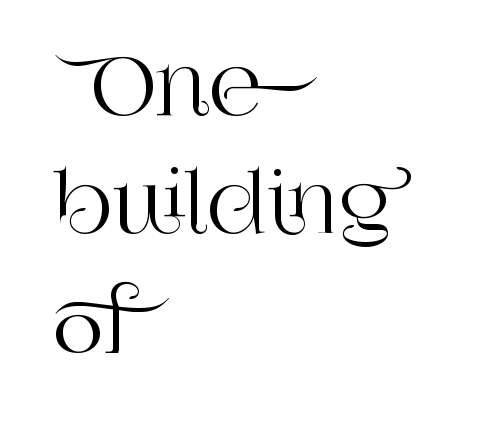
{"serif": "yes", "italic": "no", "width": "normal", "stroke_contrast": "high", "x_height": "large", "monospaced": "no", "underline": "no", "align": "left", "line_spacing": "normal", "line_spacing_ratio": 1.48, "letter_spacing": "normal", "letter_spacing_em": 0.0, "glyph_px": 80}
